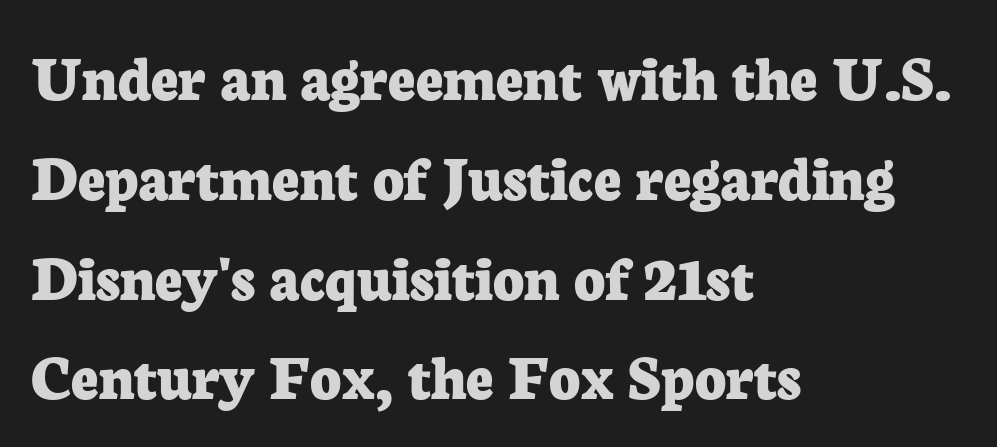
The image shows 67 px bold serif type, upright; set left-aligned, normal line spacing (1.49x), normal letter spacing, not underlined; low stroke contrast and a medium x-height.
